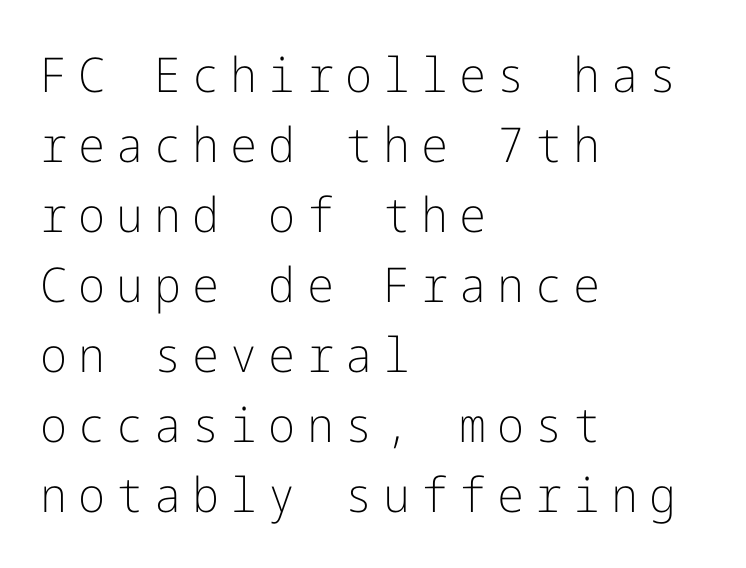
The image shows 48 px light sans-serif type, upright; set left-aligned, normal line spacing (1.46x), unusually wide letter spacing (+0.23 em), not underlined; low stroke contrast and a medium x-height.
